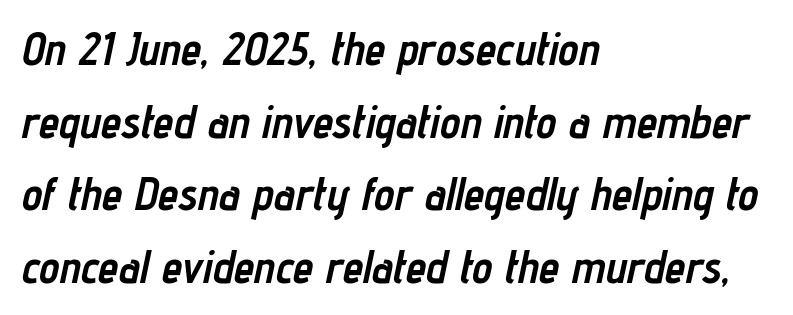
{"italic": "yes", "lean": "right", "slant_degrees": 12, "bold": "yes", "weight": "semibold", "width": "condensed", "stroke_contrast": "low", "x_height": "medium", "monospaced": "no", "underline": "no", "align": "left", "line_spacing": "normal", "line_spacing_ratio": 1.58, "letter_spacing": "normal", "letter_spacing_em": 0.0, "glyph_px": 46}
